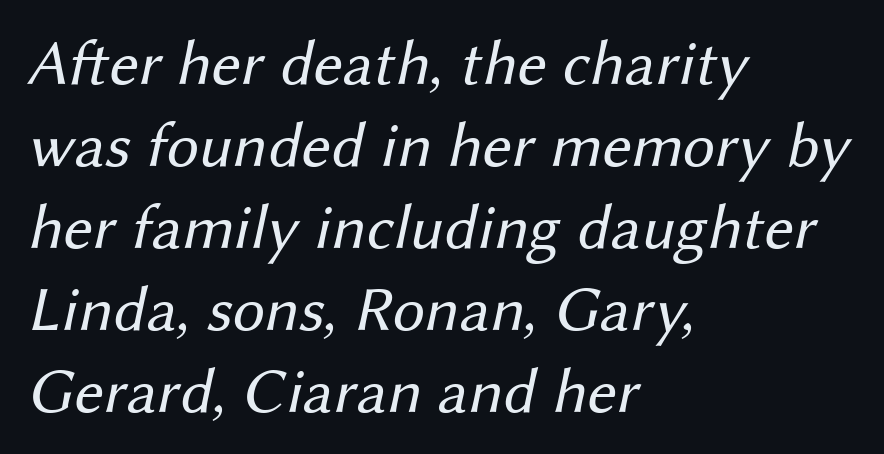
Students, observe: this is what conventionally led text looks like. The face used here is proportionally spaced, like ordinary book or web type. The strokes carry an ordinary text weight at most. Plain, unruled lines of type. In CSS terms this would be text-align: left.
